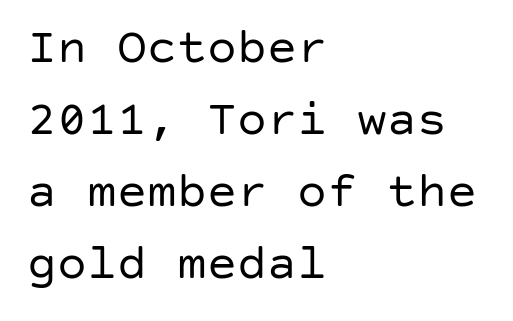
Q: Is the text bold? A: No.
Q: Is the text italic (slanted)? A: No, it is upright.
Q: Is the typeface a serif or a sans-serif typeface? A: Sans-serif.
Q: Is the text underlined? A: No.
Q: How is the paragraph aligned? A: Left-aligned.
Q: Is the spacing between letters normal or unusually wide? A: Normal.
Q: Is the spacing between lines tight, normal or loose? A: Normal.
Q: Width (condensed, normal, or wide)? A: Normal.
Q: Stroke contrast? A: Low.
Q: x-height? A: Large.
